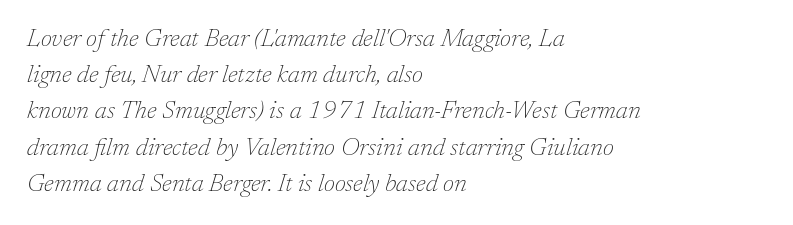
The image shows 25 px text type, italic (leaning right); set left-aligned, normal line spacing (1.45x), normal letter spacing, not underlined.
